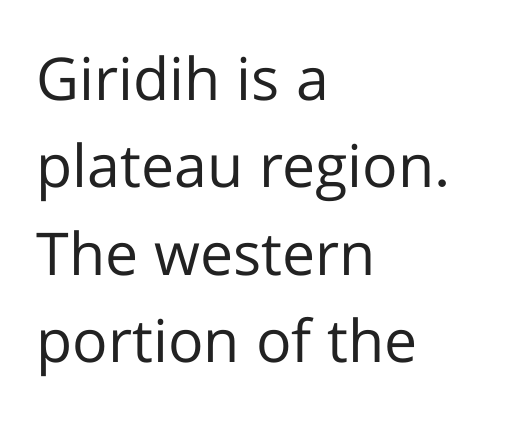
The image shows 59 px regular-weight sans-serif type, upright; set left-aligned, normal line spacing (1.48x), normal letter spacing, not underlined; low stroke contrast and a medium x-height.
